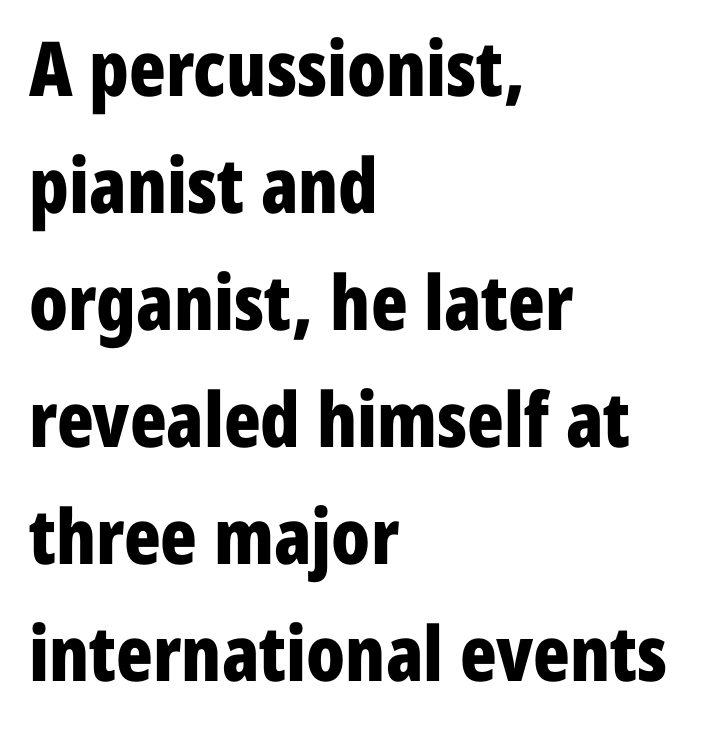
{"serif": "no", "italic": "no", "bold": "yes", "weight": "bold", "width": "condensed", "stroke_contrast": "low", "x_height": "medium", "monospaced": "no", "underline": "no", "align": "left", "line_spacing": "normal", "line_spacing_ratio": 1.54, "letter_spacing": "normal", "letter_spacing_em": 0.0, "glyph_px": 76}
